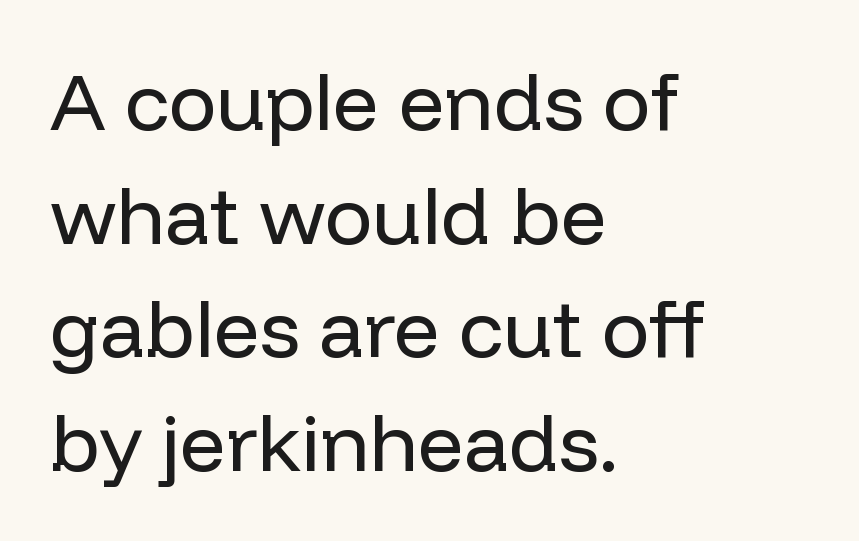
{"serif": "no", "italic": "no", "bold": "no", "weight": "regular", "width": "normal", "stroke_contrast": "low", "x_height": "medium", "monospaced": "no", "underline": "no", "align": "left", "line_spacing": "normal", "line_spacing_ratio": 1.42, "letter_spacing": "normal", "letter_spacing_em": 0.0, "glyph_px": 80}
